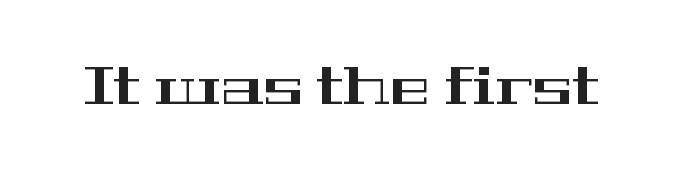
The image shows 54 px wide serif type, upright; set normal letter spacing, not underlined; high stroke contrast and a medium x-height.
